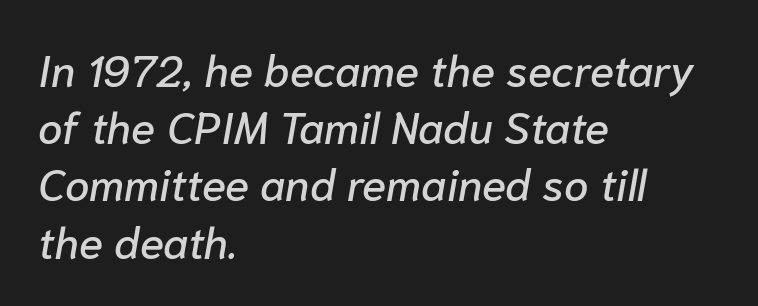
{"italic": "yes", "lean": "right", "slant_degrees": 10, "width": "normal", "stroke_contrast": "low", "x_height": "medium", "monospaced": "no", "underline": "no", "align": "left", "line_spacing": "normal", "line_spacing_ratio": 1.3, "letter_spacing": "normal", "letter_spacing_em": 0.0, "glyph_px": 44}
